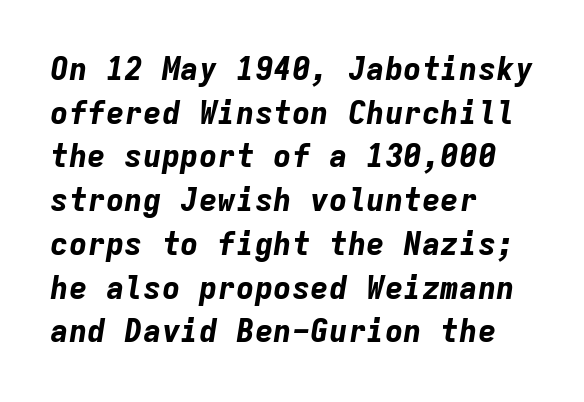
The image shows 31 px bold type, italic (leaning right), monospaced; set left-aligned, normal line spacing (1.41x), normal letter spacing, not underlined; low stroke contrast and a medium x-height.
